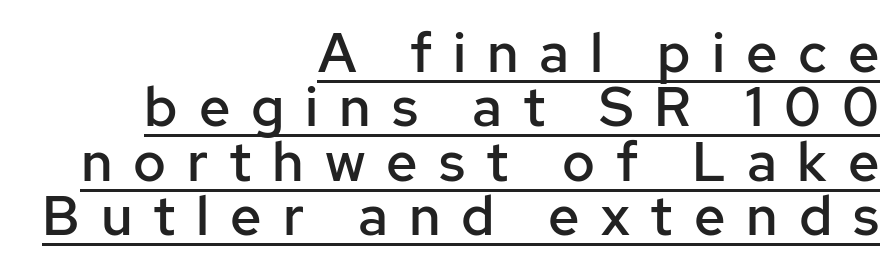
The face used here is proportionally spaced, like ordinary book or web type. Observe the wide spacing: letters keep a clear distance from each other. The typesetter has applied underlining to the passage shown. What kind of face is this? One without serifs — a sans. Does the leading feel generous? Not at all — it's pinched. Rendered with straight, roman letterforms.
